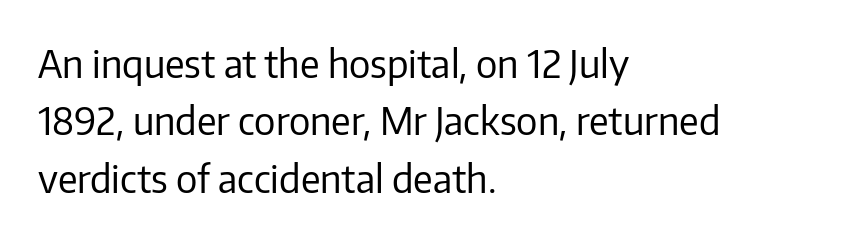
Q: Is the text bold? A: No.
Q: Is the text italic (slanted)? A: No, it is upright.
Q: Is the typeface a serif or a sans-serif typeface? A: Sans-serif.
Q: Is the text underlined? A: No.
Q: How is the paragraph aligned? A: Left-aligned.
Q: Is the spacing between letters normal or unusually wide? A: Normal.
Q: Is the spacing between lines tight, normal or loose? A: Normal.
Q: Width (condensed, normal, or wide)? A: Normal.
Q: Stroke contrast? A: Low.
Q: x-height? A: Medium.
Q: Monospaced? A: No.
